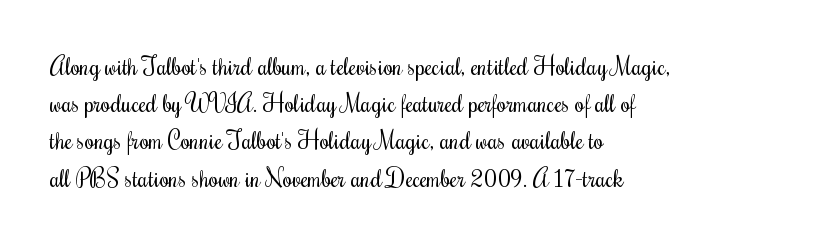
This sample uses plain, unmodified letter spacing. Has an underline been added? It has not. The designer left line spacing at the default. The cut favours lightness, reaching ordinary text weight at its darkest. Layout note: lines flush left.
